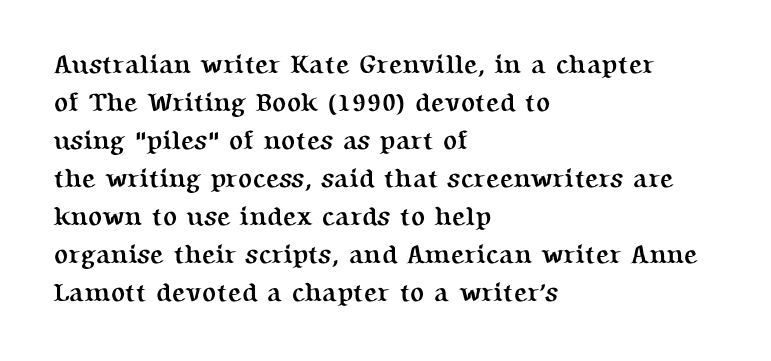
{"italic": "no", "bold": "yes", "underline": "no", "align": "left", "line_spacing": "normal", "line_spacing_ratio": 1.46, "letter_spacing": "normal", "letter_spacing_em": 0.0, "glyph_px": 26}
